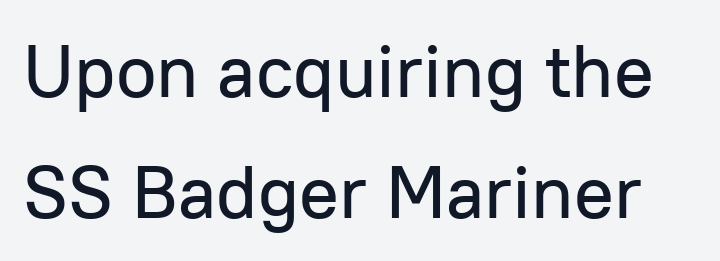
The image shows 74 px sans-serif type, upright; set normal line spacing (1.63x), normal letter spacing, not underlined; low stroke contrast and a medium x-height.
